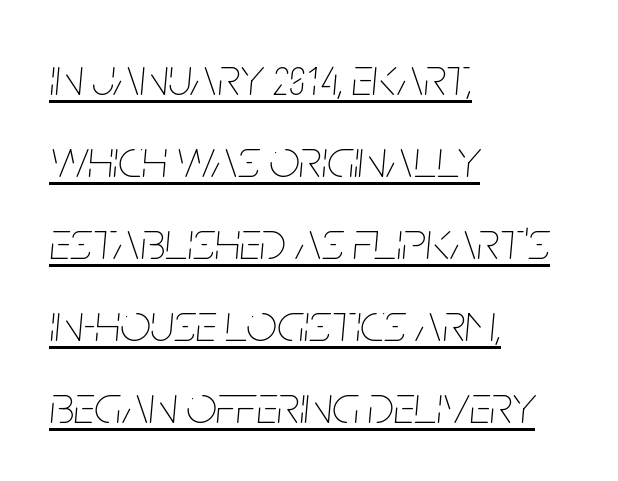
Q: Is the text bold? A: No.
Q: Is the text italic (slanted)? A: Yes, it leans right by about 5 degrees.
Q: Is the text underlined? A: Yes.
Q: How is the paragraph aligned? A: Left-aligned.
Q: Is the spacing between letters normal or unusually wide? A: Normal.
Q: Is the spacing between lines tight, normal or loose? A: Normal.
Q: Width (condensed, normal, or wide)? A: Condensed.
Q: Stroke contrast? A: Low.
Q: x-height? A: Large.
Q: Monospaced? A: No.
